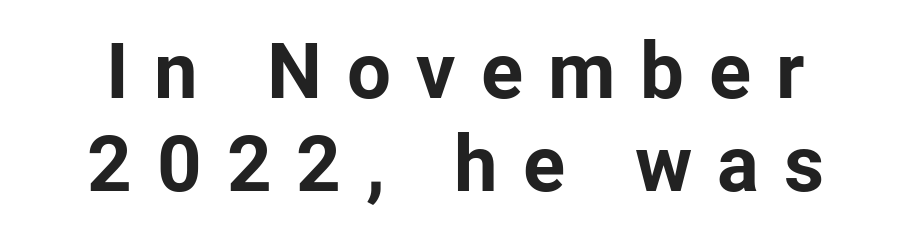
Q: Is the text bold? A: Yes.
Q: Is the text italic (slanted)? A: No, it is upright.
Q: Is the typeface a serif or a sans-serif typeface? A: Sans-serif.
Q: Is the text underlined? A: No.
Q: Is the spacing between letters normal or unusually wide? A: Unusually wide.
Q: Width (condensed, normal, or wide)? A: Normal.
Q: Stroke contrast? A: Low.
Q: x-height? A: Medium.
Q: Monospaced? A: No.
